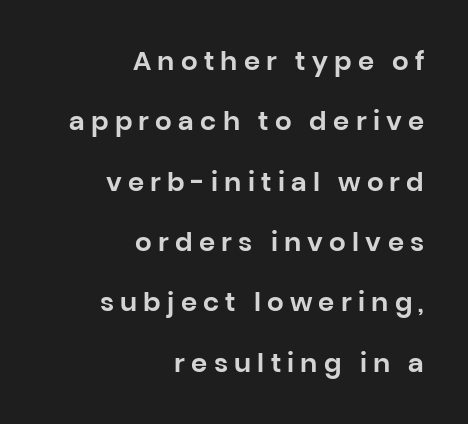
Q: Is the text italic (slanted)? A: No, it is upright.
Q: Is the text underlined? A: No.
Q: How is the paragraph aligned? A: Right-aligned.
Q: Is the spacing between letters normal or unusually wide? A: Unusually wide.
Q: Is the spacing between lines tight, normal or loose? A: Loose.
